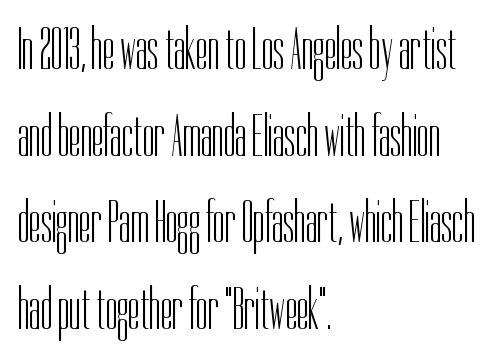
{"serif": "no", "italic": "no", "bold": "no", "weight": "light", "width": "condensed", "stroke_contrast": "low", "x_height": "medium", "monospaced": "no", "underline": "no", "align": "left", "line_spacing": "normal", "line_spacing_ratio": 1.47, "letter_spacing": "normal", "letter_spacing_em": 0.0, "glyph_px": 59}
